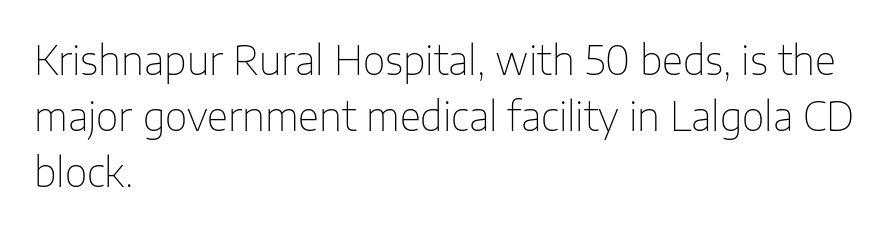
Note the varied advance widths — an 'i' is clearly narrower than an 'm'. Notice how the stems are strictly vertical — no italics here. Check the space under the baseline: it is left empty. Counters stay open thanks to moderate or lighter strokes.
